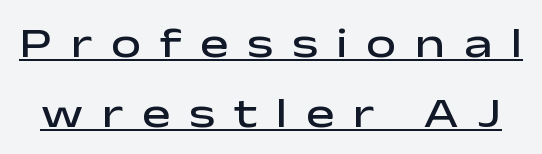
{"serif": "no", "italic": "no", "bold": "semi", "weight": "semibold", "width": "wide", "stroke_contrast": "low", "x_height": "medium", "monospaced": "no", "underline": "yes", "line_spacing": "normal", "line_spacing_ratio": 1.62, "letter_spacing": "wide", "letter_spacing_em": 0.43, "glyph_px": 43}
